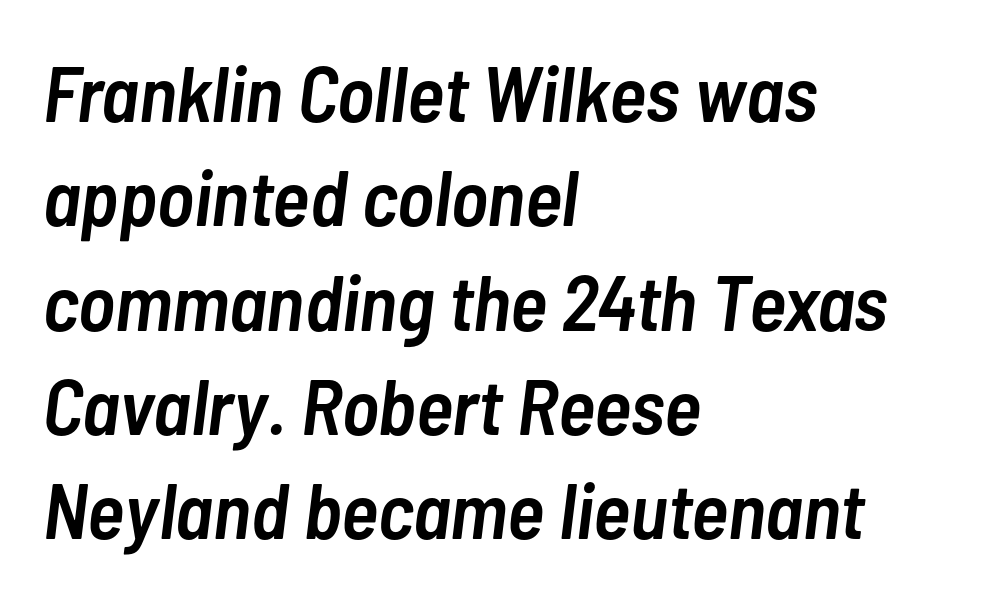
{"italic": "yes", "lean": "right", "slant_degrees": 7, "bold": "semi", "weight": "semibold", "width": "condensed", "stroke_contrast": "low", "x_height": "medium", "monospaced": "no", "underline": "no", "align": "left", "line_spacing": "normal", "line_spacing_ratio": 1.32, "letter_spacing": "normal", "letter_spacing_em": 0.0, "glyph_px": 79}
